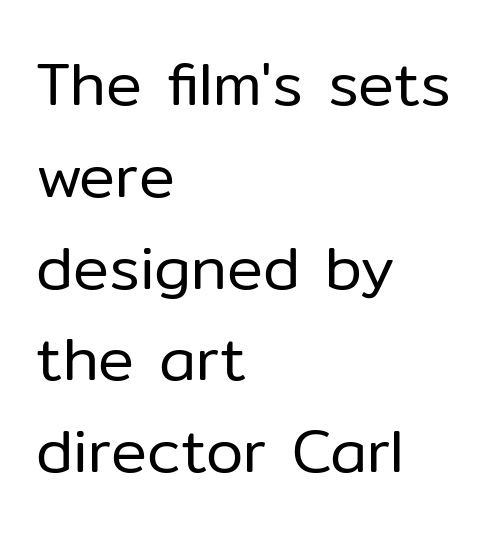
The image shows 60 px regular-weight sans-serif type, upright; set left-aligned, normal line spacing (1.53x), normal letter spacing, not underlined; low stroke contrast and a medium x-height.
